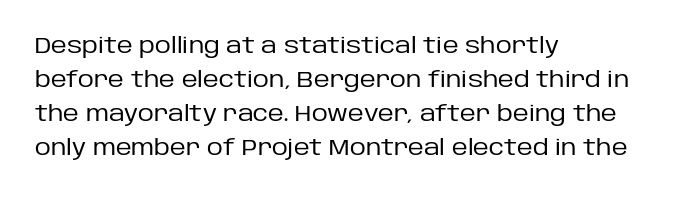
{"italic": "no", "bold": "no", "underline": "no", "align": "left", "line_spacing": "normal", "line_spacing_ratio": 1.55, "letter_spacing": "normal", "letter_spacing_em": 0.0, "glyph_px": 22}
